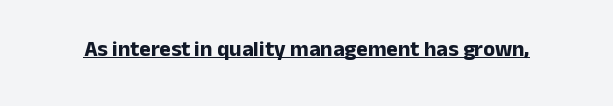
{"italic": "no", "bold": "yes", "underline": "yes", "letter_spacing": "normal", "letter_spacing_em": 0.0, "glyph_px": 22}
